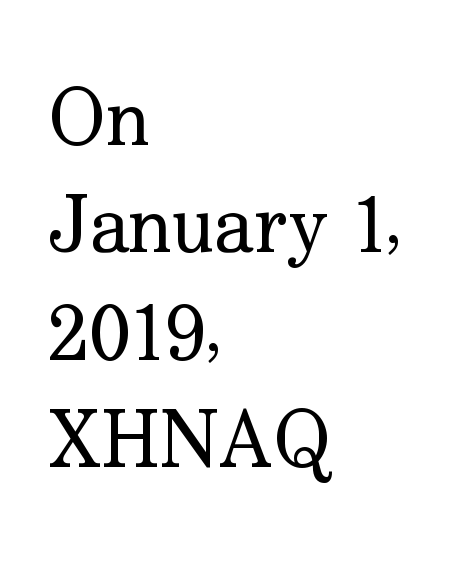
Nobody drew a line under any word here. Does the type have serifs? Yes, each stem ends in a small foot. Stroke mass is kept to a normal reading level or below. Regular leading. Here the designer chose a conventional face with non-uniform glyph widths.
